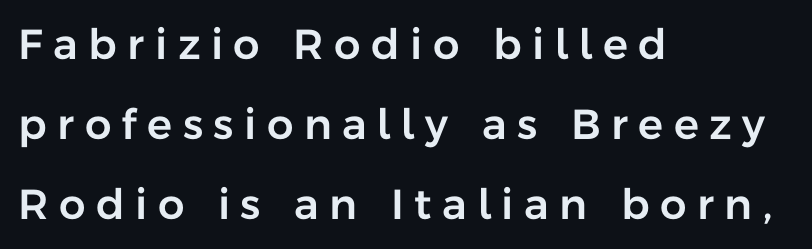
{"serif": "no", "italic": "no", "width": "normal", "stroke_contrast": "low", "x_height": "medium", "monospaced": "no", "underline": "no", "align": "left", "line_spacing": "loose", "line_spacing_ratio": 1.91, "letter_spacing": "wide", "letter_spacing_em": 0.25, "glyph_px": 42}
